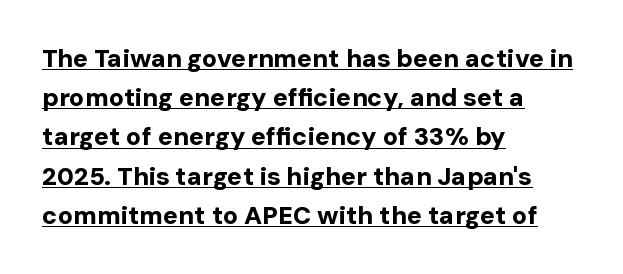
The image shows 25 px bold type, upright; set left-aligned, normal line spacing (1.57x), normal letter spacing, underlined.
